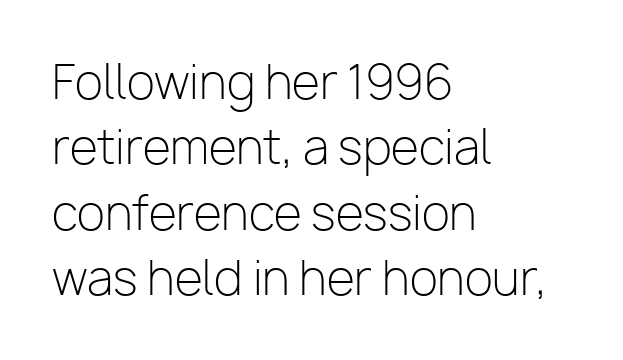
Q: Is the text bold? A: No.
Q: Is the text italic (slanted)? A: No, it is upright.
Q: Is the typeface a serif or a sans-serif typeface? A: Sans-serif.
Q: Is the text underlined? A: No.
Q: How is the paragraph aligned? A: Left-aligned.
Q: Is the spacing between letters normal or unusually wide? A: Normal.
Q: Is the spacing between lines tight, normal or loose? A: Normal.
Q: Width (condensed, normal, or wide)? A: Normal.
Q: Stroke contrast? A: Low.
Q: x-height? A: Medium.
Q: Monospaced? A: No.
